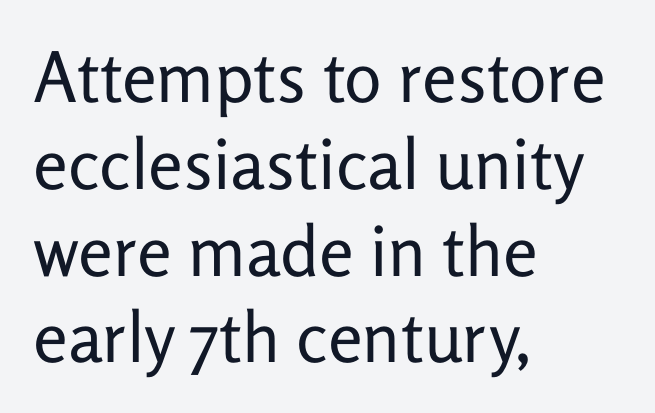
The image shows 70 px regular-weight sans-serif type, upright; set left-aligned, line spacing 1.24x, normal letter spacing, not underlined; low stroke contrast and a medium x-height.
